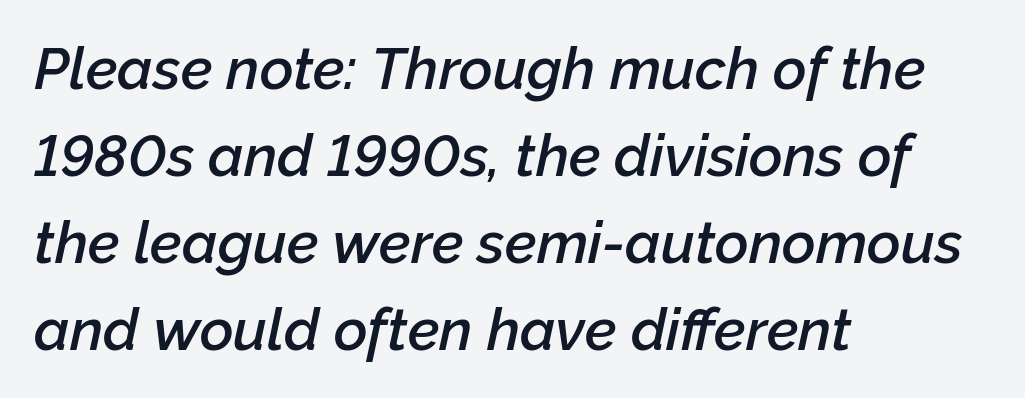
{"italic": "yes", "lean": "right", "slant_degrees": 12, "bold": "semi", "weight": "semibold", "width": "normal", "stroke_contrast": "low", "x_height": "medium", "monospaced": "no", "underline": "no", "align": "left", "line_spacing": "normal", "line_spacing_ratio": 1.5, "letter_spacing": "normal", "letter_spacing_em": 0.0, "glyph_px": 58}
